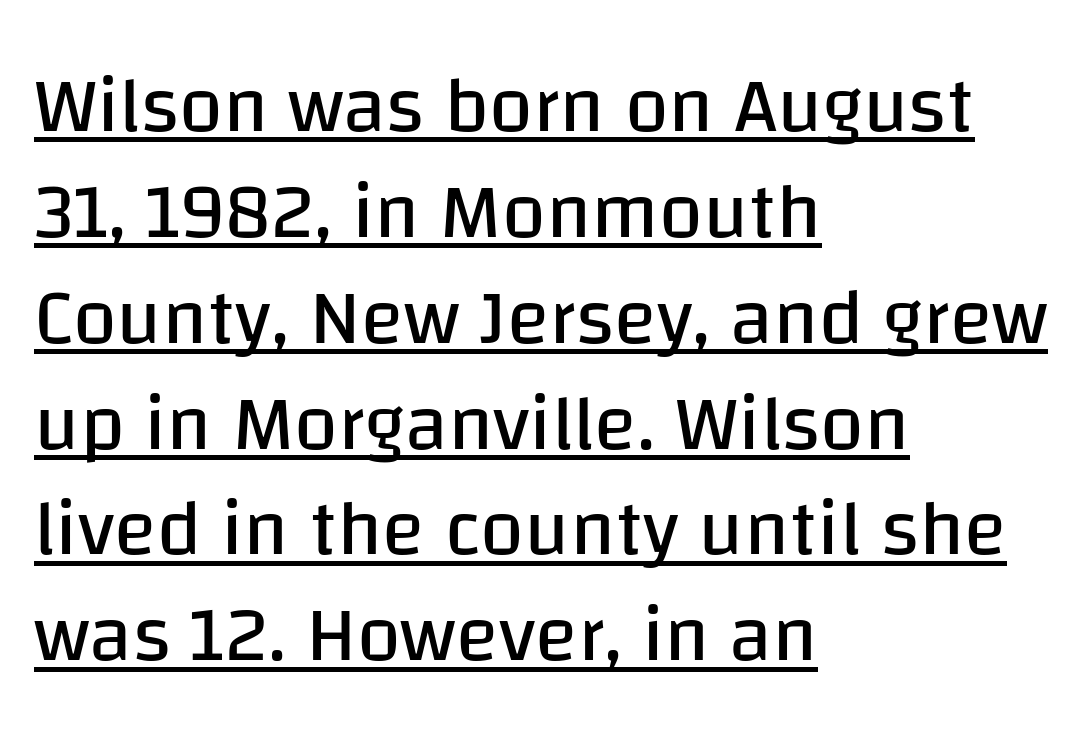
Q: Is the text bold? A: No.
Q: Is the text italic (slanted)? A: No, it is upright.
Q: Is the typeface a serif or a sans-serif typeface? A: Sans-serif.
Q: Is the text underlined? A: Yes.
Q: How is the paragraph aligned? A: Left-aligned.
Q: Is the spacing between letters normal or unusually wide? A: Normal.
Q: Is the spacing between lines tight, normal or loose? A: Normal.
Q: Width (condensed, normal, or wide)? A: Normal.
Q: Stroke contrast? A: Low.
Q: x-height? A: Large.
Q: Monospaced? A: No.
